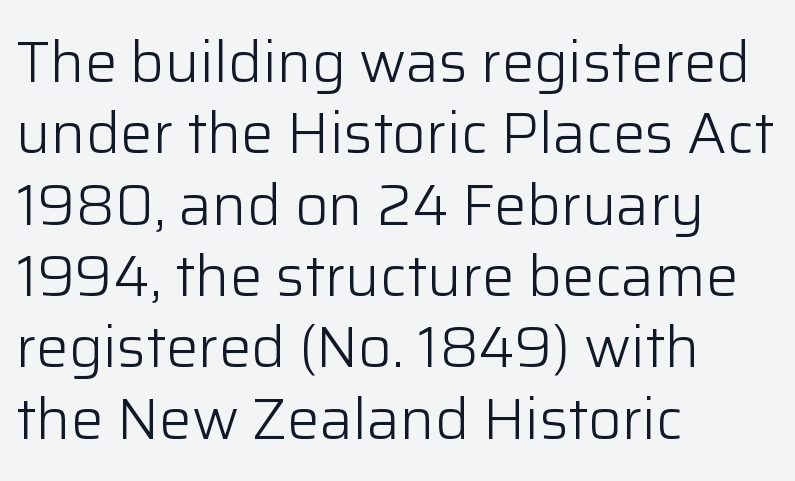
{"serif": "no", "italic": "no", "bold": "no", "weight": "light", "width": "normal", "stroke_contrast": "low", "x_height": "medium", "monospaced": "no", "underline": "no", "align": "left", "line_spacing_ratio": 1.23, "letter_spacing": "normal", "letter_spacing_em": 0.0, "glyph_px": 58}
